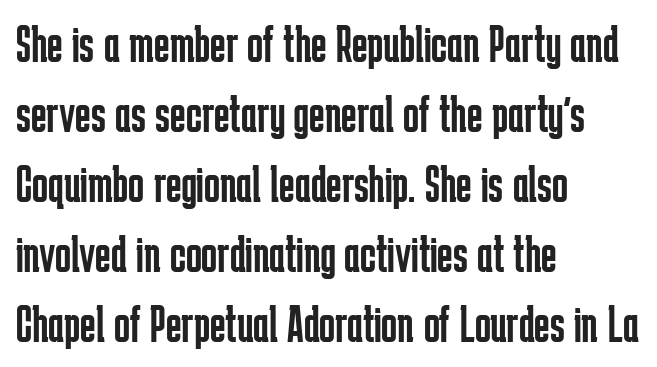
This rendering features lettering with no underline. Looks like regular typesetting: each glyph gets only the width it needs. The vertical gap from one line to the next is medium. The rendering shows plain stroke endings on the letterforms — a sans-serif design.
